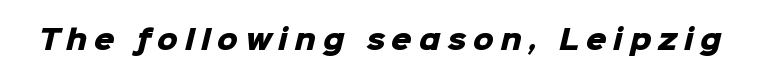
{"bold": "yes", "underline": "no", "letter_spacing": "wide", "letter_spacing_em": 0.26, "glyph_px": 26}
